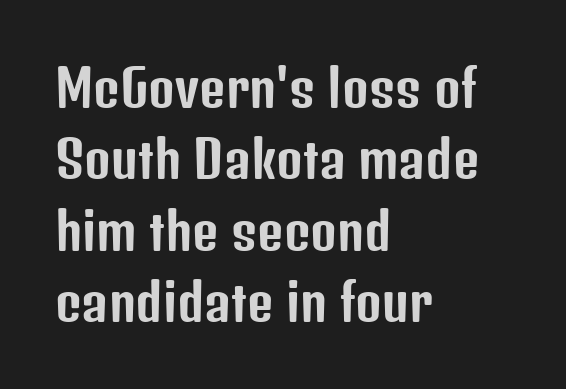
The image shows 51 px condensed sans-serif type, upright; set left-aligned, normal line spacing (1.4x), normal letter spacing, not underlined; low stroke contrast and a medium x-height.
